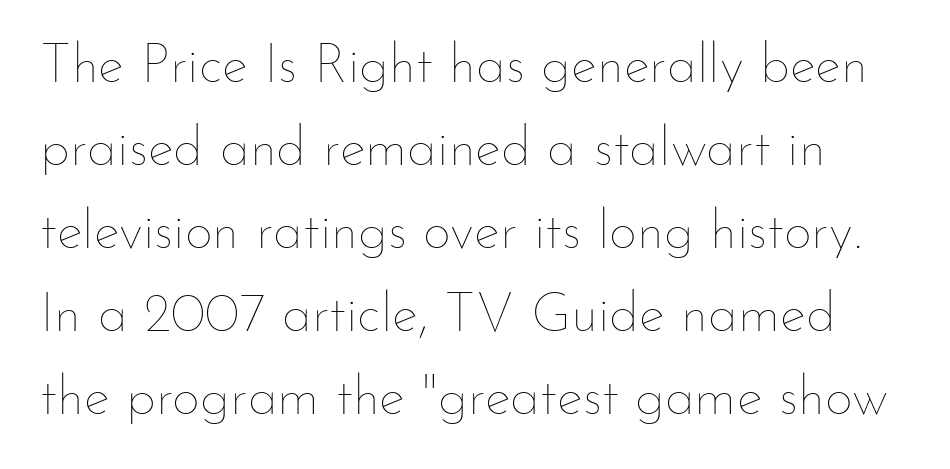
The image shows 55 px thin type, upright; set normal line spacing (1.51x), normal letter spacing, not underlined; low stroke contrast and a small x-height.
